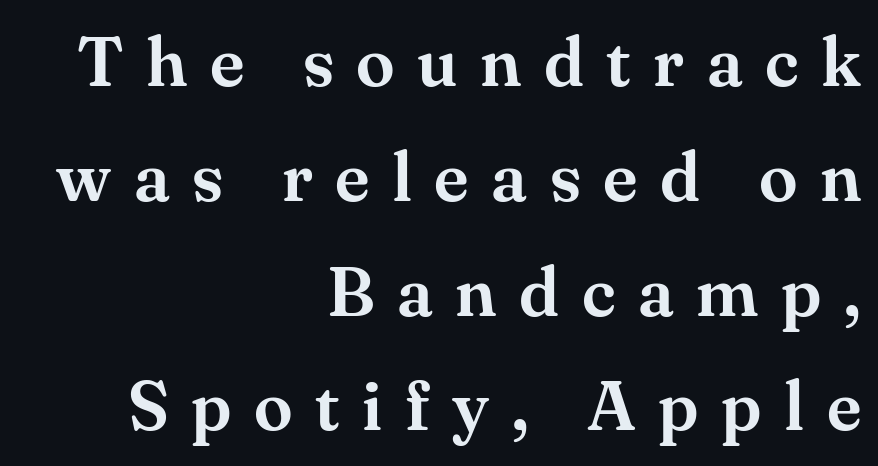
The rendering shows small feet on the letterforms — a serif design. Regular leading. Is this a fixed-width face? No — the glyphs have proportional, varying widths. Visually the block forms a straight wall on the right and a jagged coastline on the left. Glance below the letters and you will spot only blank space.
